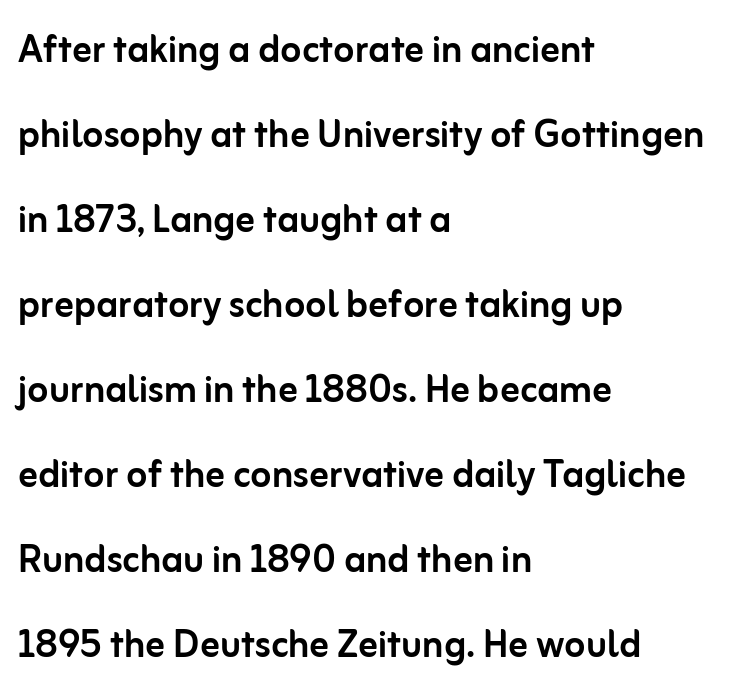
{"serif": "no", "italic": "no", "width": "normal", "stroke_contrast": "low", "x_height": "medium", "monospaced": "no", "underline": "no", "align": "left", "line_spacing_ratio": 1.77, "letter_spacing": "normal", "letter_spacing_em": 0.0, "glyph_px": 48}
